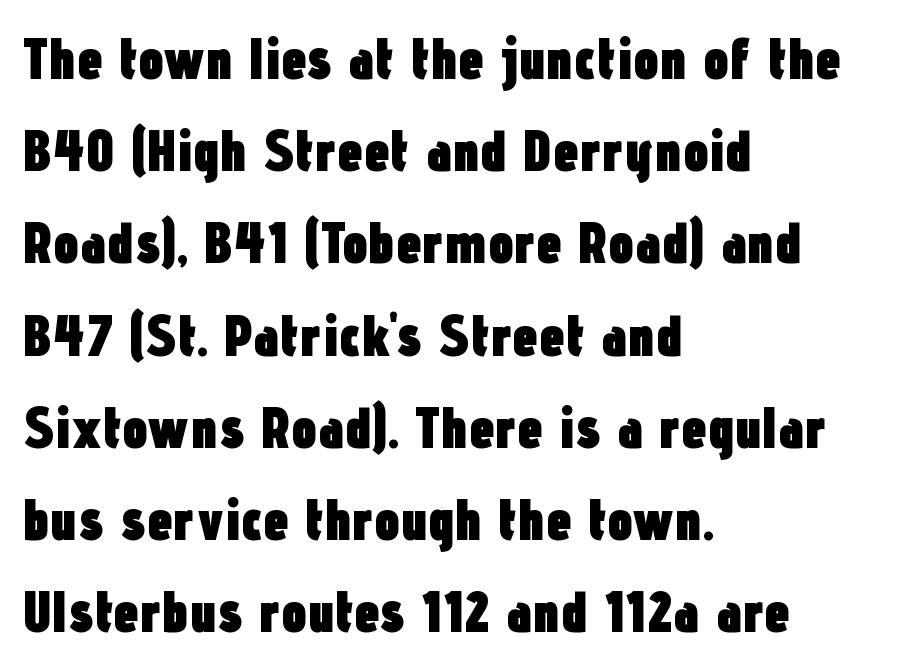
Nothing sits at the stroke ends, so this counts as sans-serif. Vertical spacing — default. Horizontally, the lines are justified to the leading edge only. Words float on clear page, feet unadorned.
